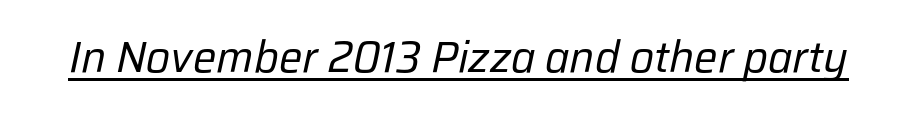
{"italic": "yes", "lean": "right", "slant_degrees": 12, "bold": "no", "weight": "regular", "width": "normal", "stroke_contrast": "low", "x_height": "medium", "monospaced": "no", "underline": "yes", "letter_spacing": "normal", "letter_spacing_em": 0.0, "glyph_px": 44}
